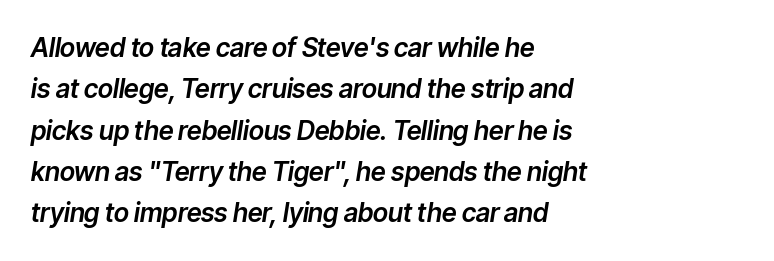
The image shows 26 px text type, italic (leaning right); set left-aligned, normal line spacing (1.59x), normal letter spacing, not underlined.
